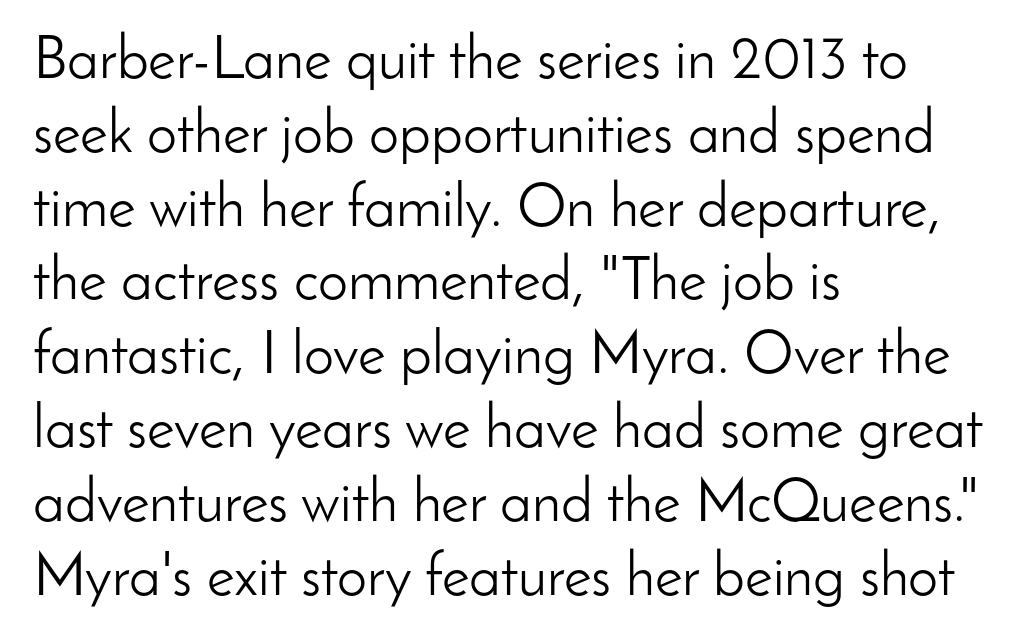
{"serif": "no", "italic": "no", "bold": "no", "weight": "light", "width": "normal", "stroke_contrast": "low", "x_height": "small", "monospaced": "no", "underline": "no", "align": "left", "line_spacing_ratio": 1.23, "letter_spacing": "normal", "letter_spacing_em": 0.0, "glyph_px": 60}
